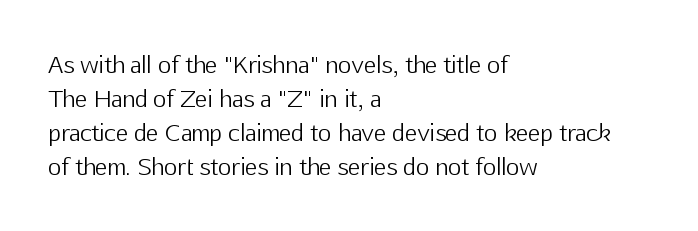
Q: Is the text bold? A: No.
Q: Is the text italic (slanted)? A: No, it is upright.
Q: Is the text underlined? A: No.
Q: How is the paragraph aligned? A: Left-aligned.
Q: Is the spacing between letters normal or unusually wide? A: Normal.
Q: Is the spacing between lines tight, normal or loose? A: Normal.
